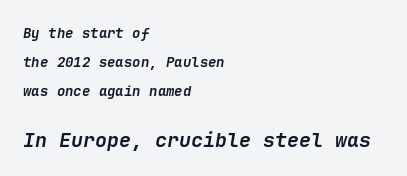
Q: Is the text bold? A: Yes.
Q: Is the text italic (slanted)? A: Yes, it leans right by about 9 degrees.
Q: Is the text underlined? A: No.
Q: How is the paragraph aligned? A: Left-aligned.
Q: Is the spacing between letters normal or unusually wide? A: Normal.
Q: Is the spacing between lines tight, normal or loose? A: Loose.
Q: Which block of text is set in a larger size, the first (top) or the second (bottom)? A: The second (bottom) one.
